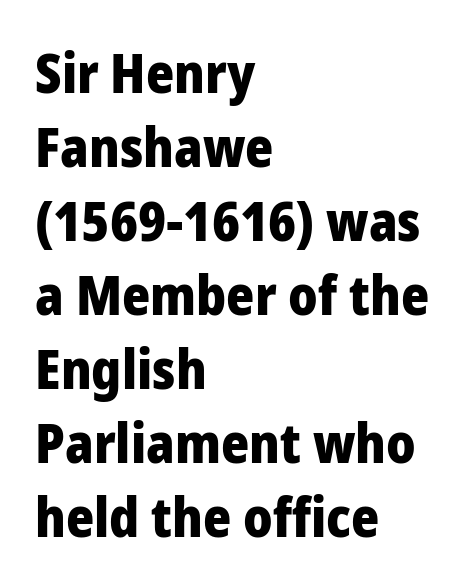
Q: Is the text bold? A: Yes.
Q: Is the text italic (slanted)? A: No, it is upright.
Q: Is the typeface a serif or a sans-serif typeface? A: Sans-serif.
Q: Is the text underlined? A: No.
Q: How is the paragraph aligned? A: Left-aligned.
Q: Is the spacing between letters normal or unusually wide? A: Normal.
Q: Is the spacing between lines tight, normal or loose? A: Normal.
Q: Width (condensed, normal, or wide)? A: Normal.
Q: Stroke contrast? A: Low.
Q: x-height? A: Medium.
Q: Monospaced? A: No.
